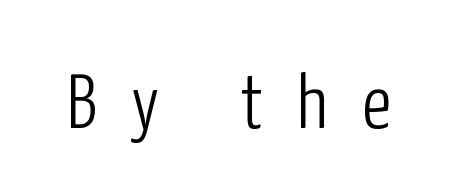
The letters carry no serifs — their stems end cleanly without finishing strokes. Think of a printed novel: that variable character pitch is what you see here. Honestly, the letter spacing is so wide it's the main thing you notice. In terms of posture, this sample is upright.
